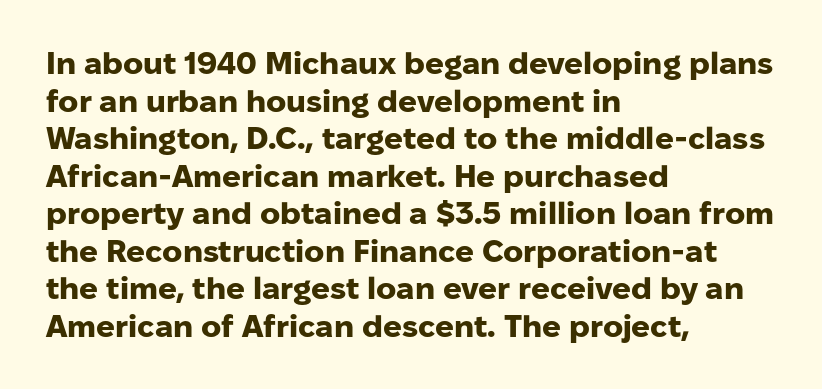
Q: Is the text bold? A: Yes.
Q: Is the text italic (slanted)? A: No, it is upright.
Q: Is the typeface a serif or a sans-serif typeface? A: Sans-serif.
Q: Is the text underlined? A: No.
Q: How is the paragraph aligned? A: Left-aligned.
Q: Is the spacing between letters normal or unusually wide? A: Normal.
Q: Width (condensed, normal, or wide)? A: Normal.
Q: Stroke contrast? A: Low.
Q: x-height? A: Medium.
Q: Monospaced? A: No.
